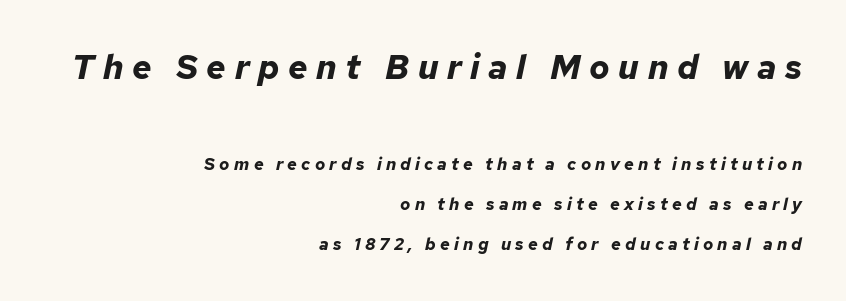
Each letter keeps its own natural width here, so spacing adapts to shape. Is the type slanted? Yes — the strokes lean at a clear angle. The compositor pushed each line to the right boundary. Tracking value appears strongly positive — letters spread wide. The area under the type is left untouched. Here the first block reads like a headline and the second like body copy.
